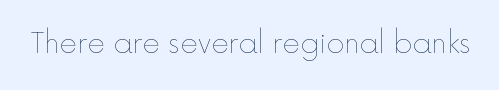
Q: Is the text bold? A: No.
Q: Is the text italic (slanted)? A: No, it is upright.
Q: Is the text underlined? A: No.
Q: Is the spacing between letters normal or unusually wide? A: Normal.
